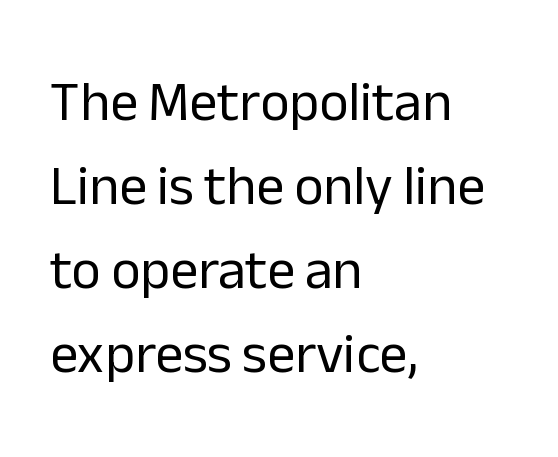
Inter-character spacing is left at the font's built-in metrics. Font category for this specimen: sans-serif. Each letter keeps its own natural width here, so spacing adapts to shape. Ascenders rise straight up at ninety degrees. Each new line begins a customary step beneath the previous one.
